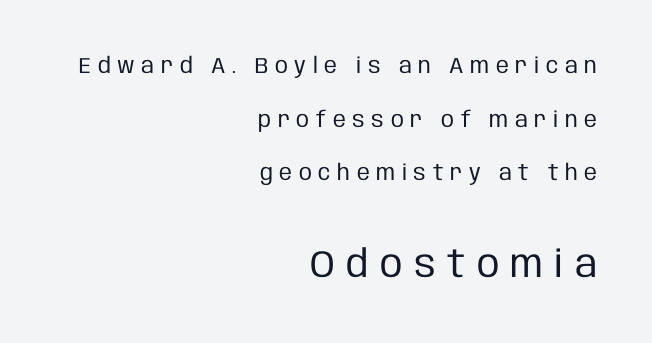
{"serif": "no", "italic": "no", "bold": "no", "weight": "regular", "width": "condensed", "stroke_contrast": "low", "x_height": "large", "monospaced": "no", "underline": "no", "align": "right", "line_spacing": "loose", "line_spacing_ratio": 2.44, "letter_spacing": "wide", "letter_spacing_em": 0.3, "larger_block": "second", "size_ratio": 1.73, "glyph_px": 38}
